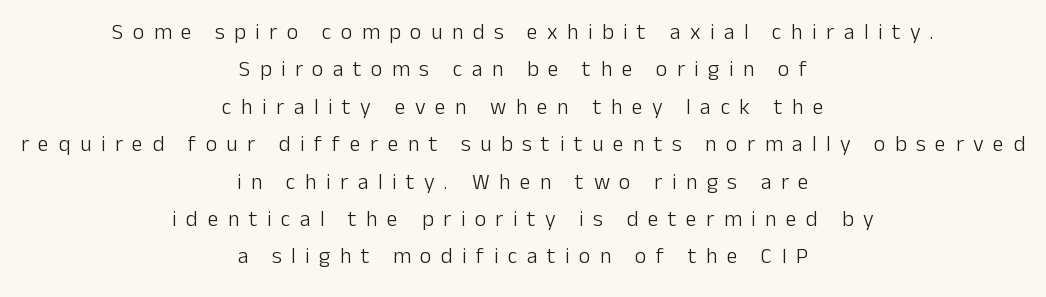
Leftover space on each line is divided equally before and after the words. Tall strokes in this sample are plumb rather than angled. No word sits above an underline. This sample keeps an unexceptional amount of space between lines.
